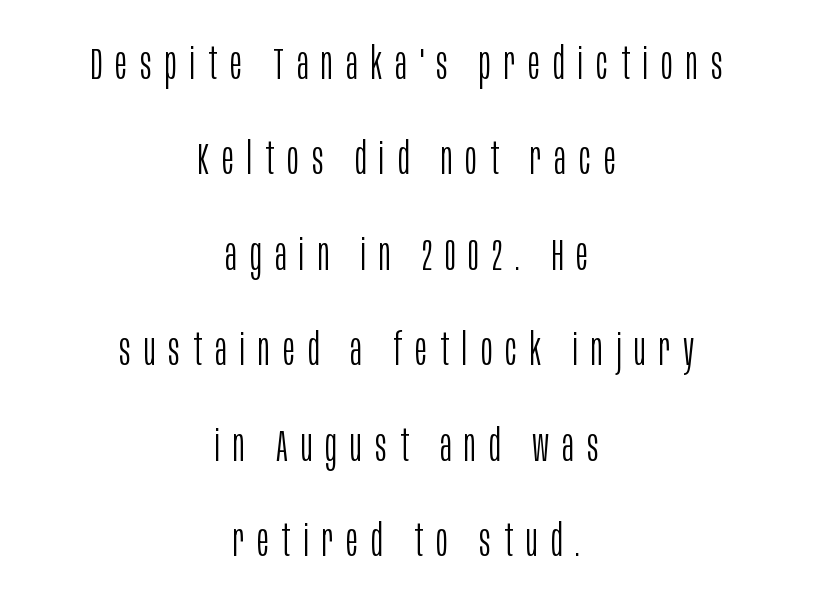
{"serif": "no", "italic": "no", "bold": "no", "weight": "light", "width": "condensed", "stroke_contrast": "low", "x_height": "large", "monospaced": "no", "underline": "no", "align": "center", "line_spacing": "loose", "line_spacing_ratio": 2.17, "letter_spacing": "wide", "letter_spacing_em": 0.3, "glyph_px": 44}
